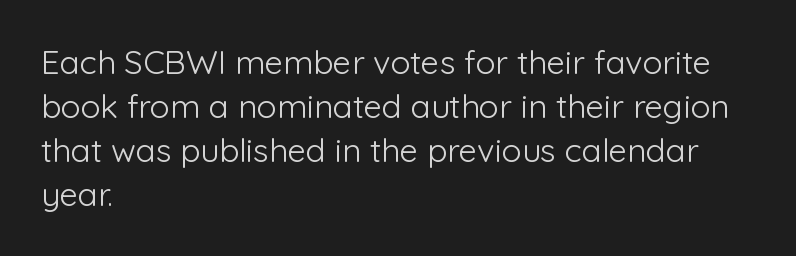
The image shows 33 px light sans-serif type, upright; set left-aligned, normal line spacing (1.33x), normal letter spacing, not underlined; low stroke contrast and a medium x-height.
